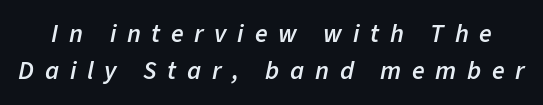
Q: Is the text bold? A: Semi-bold.
Q: Is the text italic (slanted)? A: Yes, it leans right by about 11 degrees.
Q: Is the text underlined? A: No.
Q: Is the spacing between letters normal or unusually wide? A: Unusually wide.
Q: Is the spacing between lines tight, normal or loose? A: Normal.
